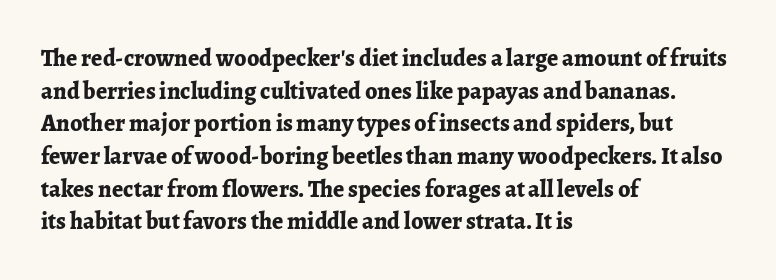
The image shows 24 px bold type, upright; set left-aligned, normal line spacing (1.36x), normal letter spacing, not underlined.
